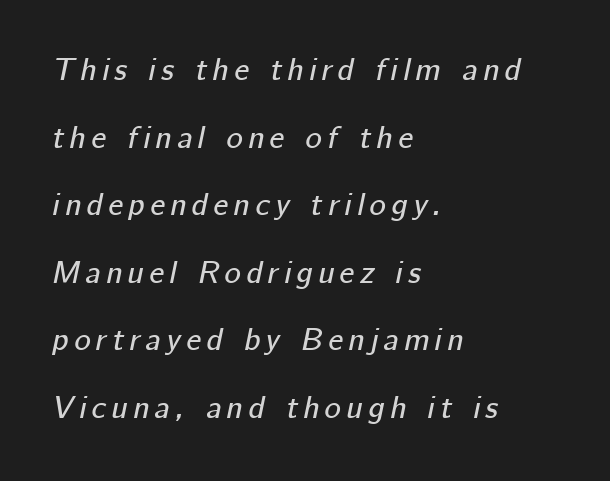
Q: Is the text italic (slanted)? A: Yes, it leans right by about 12 degrees.
Q: Is the text underlined? A: No.
Q: How is the paragraph aligned? A: Left-aligned.
Q: Is the spacing between lines tight, normal or loose? A: Loose.
Q: Width (condensed, normal, or wide)? A: Normal.
Q: Stroke contrast? A: Low.
Q: x-height? A: Medium.
Q: Monospaced? A: No.
